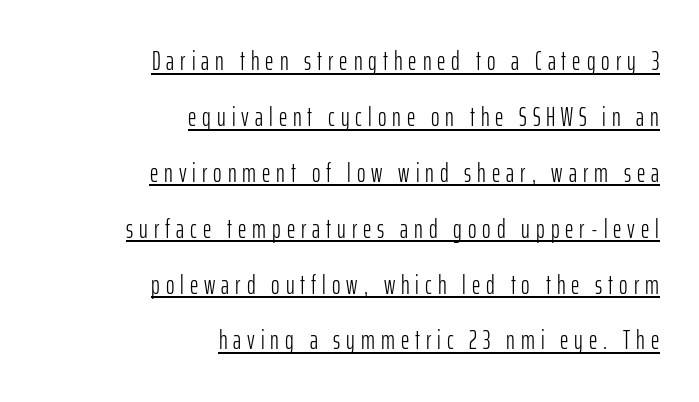
The image shows 26 px text type, upright; set right-aligned, loose line spacing (2.15x), unusually wide letter spacing (+0.23 em), underlined.
